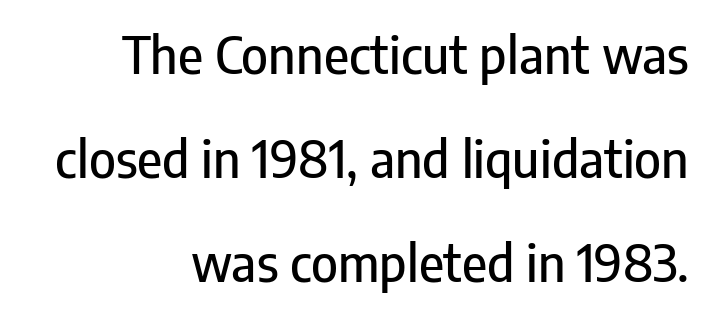
Q: Is the text italic (slanted)? A: No, it is upright.
Q: Is the typeface a serif or a sans-serif typeface? A: Sans-serif.
Q: Is the text underlined? A: No.
Q: How is the paragraph aligned? A: Right-aligned.
Q: Is the spacing between letters normal or unusually wide? A: Normal.
Q: Is the spacing between lines tight, normal or loose? A: Loose.
Q: Width (condensed, normal, or wide)? A: Condensed.
Q: Stroke contrast? A: Low.
Q: x-height? A: Medium.
Q: Monospaced? A: No.
